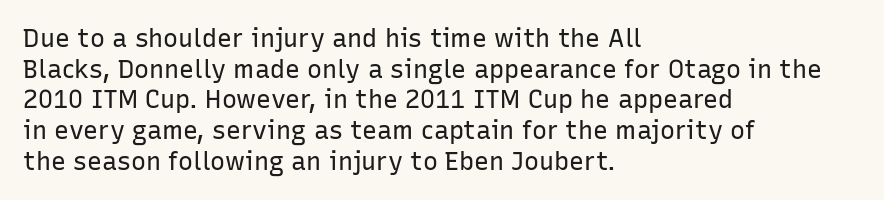
{"italic": "no", "bold": "no", "underline": "no", "align": "left", "line_spacing_ratio": 1.23, "letter_spacing": "normal", "letter_spacing_em": 0.0, "glyph_px": 25}
